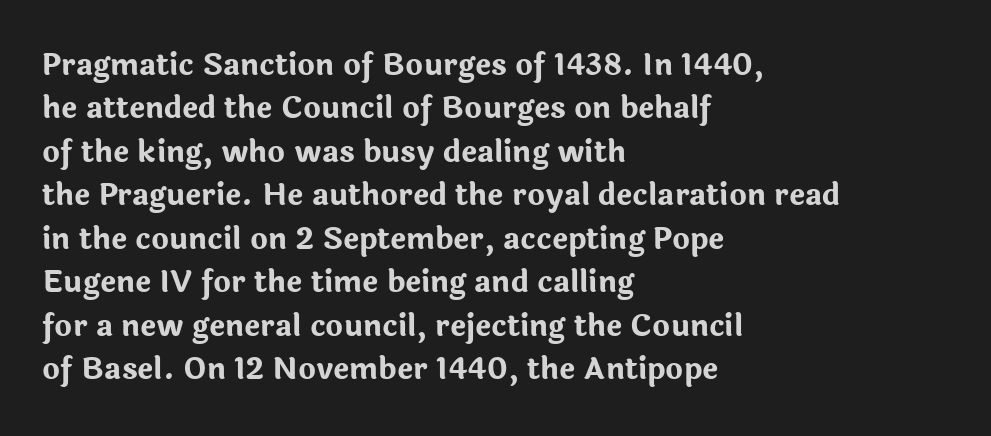
Words float on clear page, feet unadorned. Vertical strokes here are truly vertical. Typographic density is high because the face is bold. Spacing between characters is what you'd get straight out of the box. Every row of glyphs begins at an identical x-position on the left.
